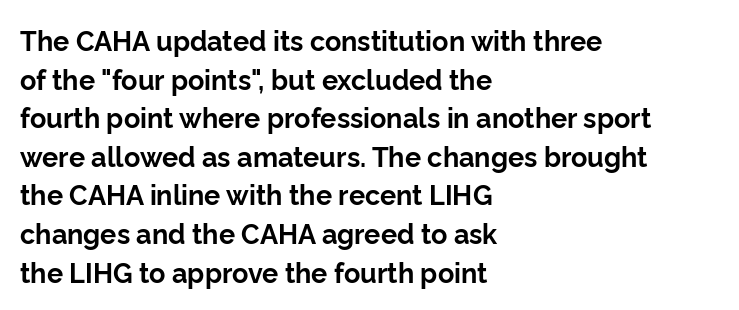
The image shows 27 px bold type, upright; set left-aligned, normal line spacing (1.43x), normal letter spacing, not underlined.
